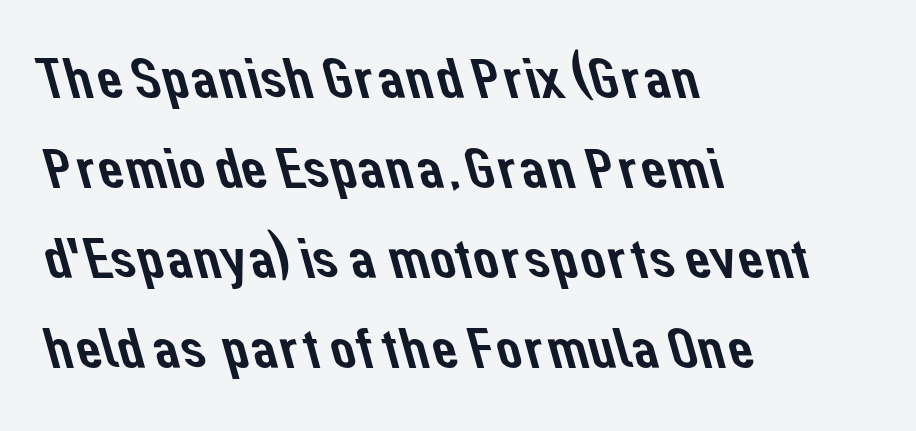
The image shows 57 px sans-serif type; set left-aligned, normal line spacing (1.58x), normal letter spacing, not underlined; low stroke contrast and a medium x-height.
